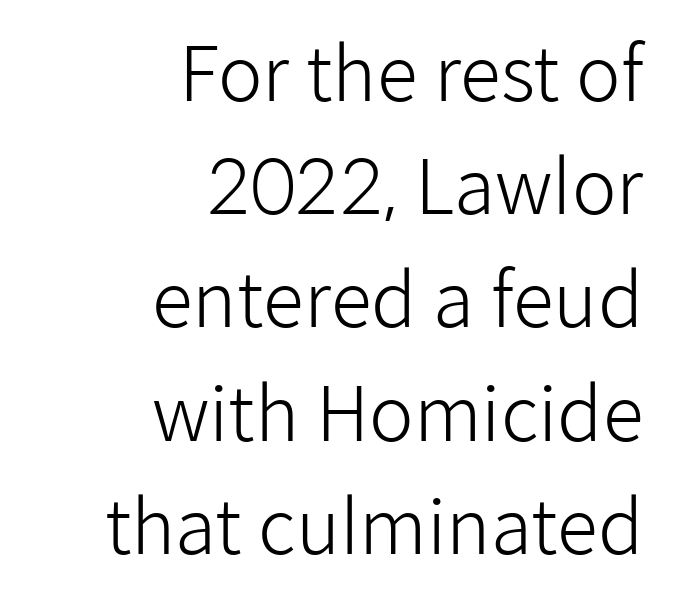
{"serif": "no", "italic": "no", "bold": "no", "weight": "light", "width": "normal", "stroke_contrast": "low", "x_height": "medium", "monospaced": "no", "underline": "no", "align": "right", "line_spacing": "normal", "line_spacing_ratio": 1.51, "letter_spacing": "normal", "letter_spacing_em": 0.0, "glyph_px": 75}
